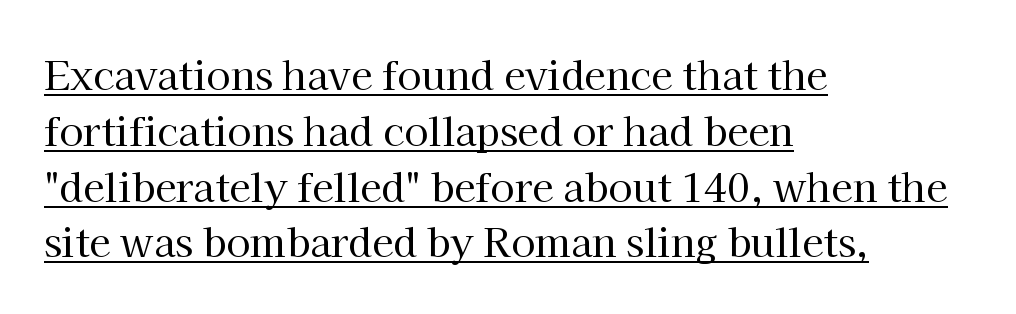
The specimen reads as upright at a glance. Classification — serif. A baseline rule has been typeset under these characters. These lines are rendered in a variable-pitch font. A typesetter would call this leading conventional body-copy spacing.
